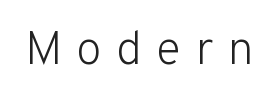
{"serif": "no", "italic": "no", "bold": "no", "weight": "light", "width": "normal", "stroke_contrast": "low", "x_height": "medium", "monospaced": "no", "underline": "no", "letter_spacing": "wide", "letter_spacing_em": 0.3, "glyph_px": 47}
